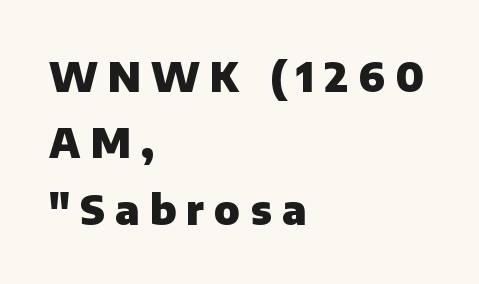
Posture: straight, roman, zero tilt. Just letters on the line, the space beneath them empty. The rendering anchors every line to the left-hand side. Nothing sits at the stroke ends, so this counts as sans-serif.
